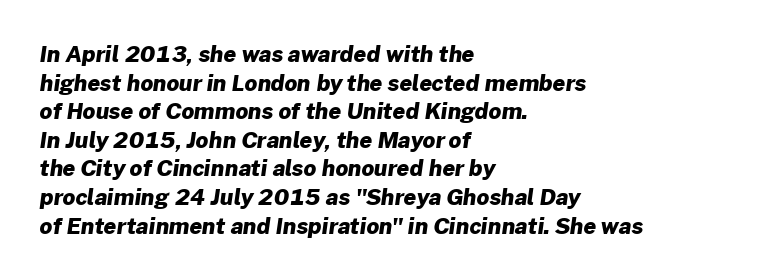
Q: Is the text bold? A: Yes.
Q: Is the text underlined? A: No.
Q: How is the paragraph aligned? A: Left-aligned.
Q: Is the spacing between letters normal or unusually wide? A: Normal.
Q: Is the spacing between lines tight, normal or loose? A: Normal.
